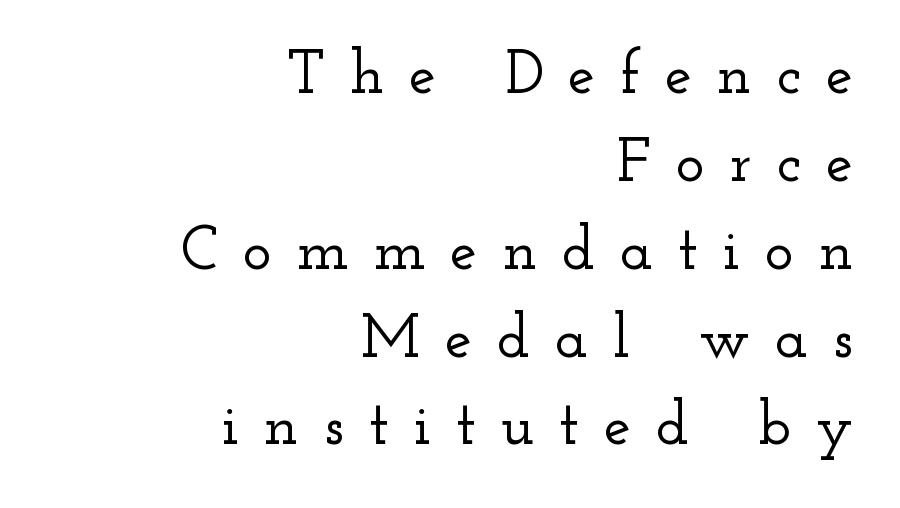
The image shows 61 px wide serif type, upright; set right-aligned, normal line spacing (1.44x), unusually wide letter spacing (+0.41 em), not underlined; low stroke contrast and a small x-height.
